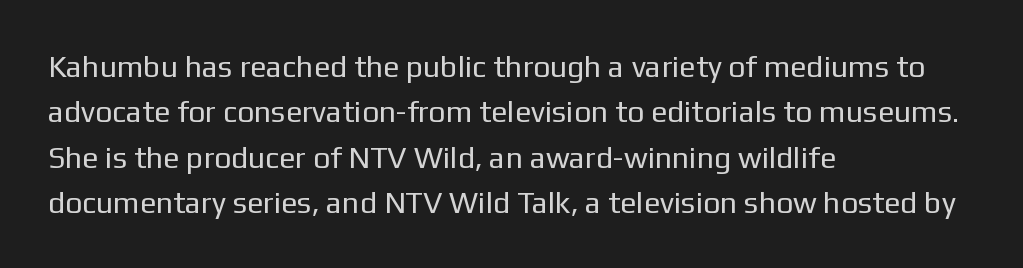
Q: Is the text bold? A: No.
Q: Is the text italic (slanted)? A: No, it is upright.
Q: Is the typeface a serif or a sans-serif typeface? A: Sans-serif.
Q: Is the text underlined? A: No.
Q: How is the paragraph aligned? A: Left-aligned.
Q: Is the spacing between letters normal or unusually wide? A: Normal.
Q: Is the spacing between lines tight, normal or loose? A: Normal.
Q: Width (condensed, normal, or wide)? A: Normal.
Q: Stroke contrast? A: Low.
Q: x-height? A: Medium.
Q: Monospaced? A: No.
